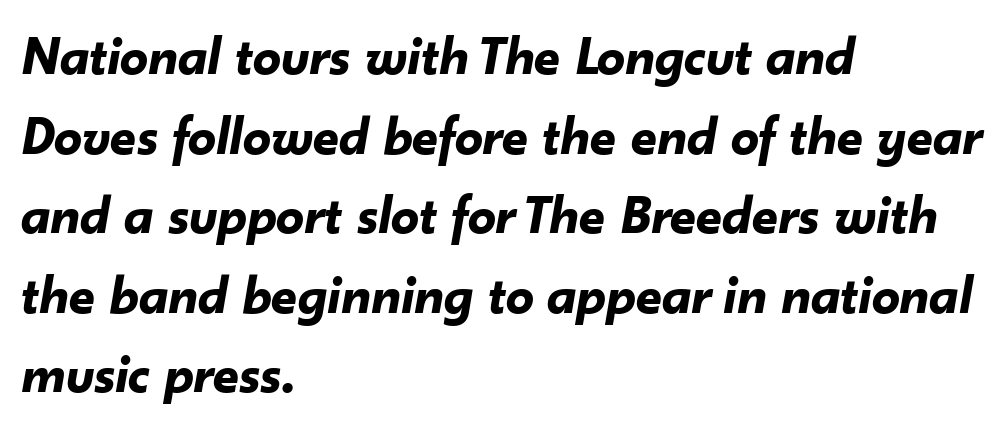
Q: Is the text bold? A: Yes.
Q: Is the text italic (slanted)? A: Yes, it leans right by about 10 degrees.
Q: Is the text underlined? A: No.
Q: How is the paragraph aligned? A: Left-aligned.
Q: Is the spacing between letters normal or unusually wide? A: Normal.
Q: Is the spacing between lines tight, normal or loose? A: Normal.
Q: Width (condensed, normal, or wide)? A: Normal.
Q: Stroke contrast? A: Low.
Q: x-height? A: Small.
Q: Monospaced? A: No.
